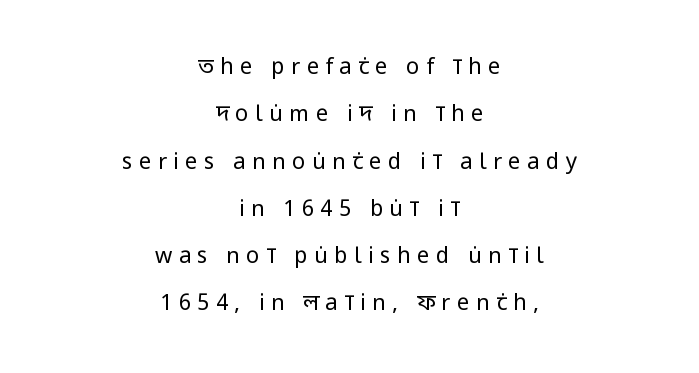
Q: Is the text bold? A: No.
Q: Is the text italic (slanted)? A: No, it is upright.
Q: Is the text underlined? A: No.
Q: How is the paragraph aligned? A: Centered.
Q: Is the spacing between letters normal or unusually wide? A: Unusually wide.
Q: Is the spacing between lines tight, normal or loose? A: Loose.
